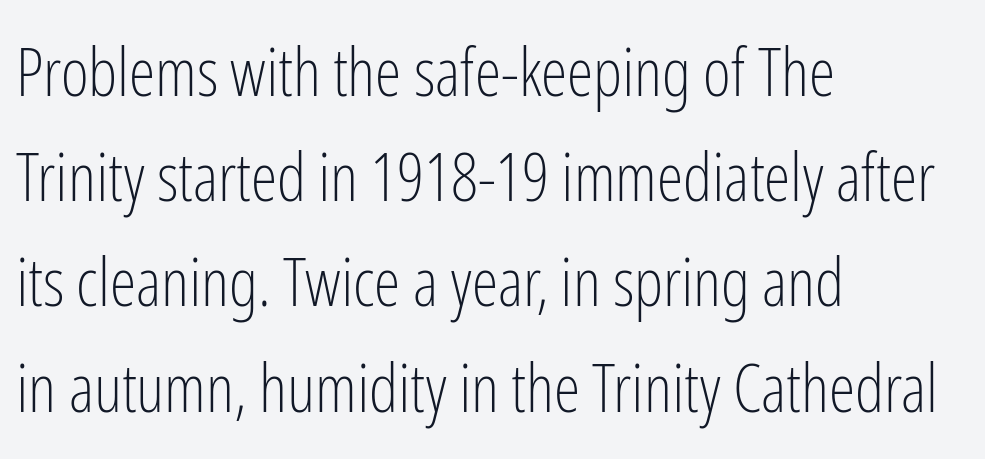
{"serif": "no", "italic": "no", "bold": "no", "weight": "light", "width": "condensed", "stroke_contrast": "low", "x_height": "medium", "monospaced": "no", "underline": "no", "align": "left", "line_spacing": "normal", "line_spacing_ratio": 1.57, "letter_spacing": "normal", "letter_spacing_em": 0.0, "glyph_px": 67}
